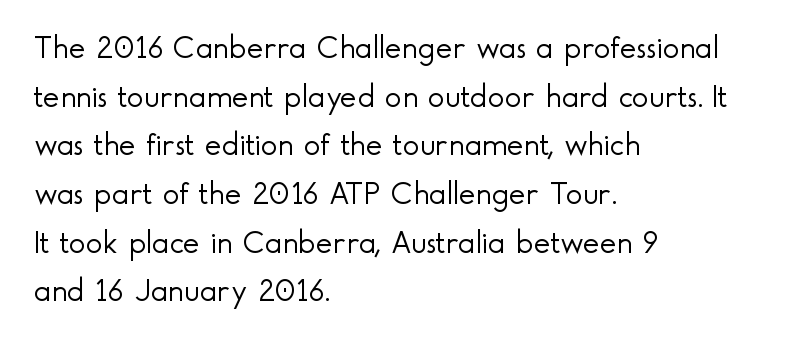
Q: Is the text bold? A: No.
Q: Is the text italic (slanted)? A: No, it is upright.
Q: Is the typeface a serif or a sans-serif typeface? A: Sans-serif.
Q: Is the text underlined? A: No.
Q: How is the paragraph aligned? A: Left-aligned.
Q: Is the spacing between letters normal or unusually wide? A: Normal.
Q: Is the spacing between lines tight, normal or loose? A: Normal.
Q: Width (condensed, normal, or wide)? A: Normal.
Q: x-height? A: Small.
Q: Monospaced? A: No.
